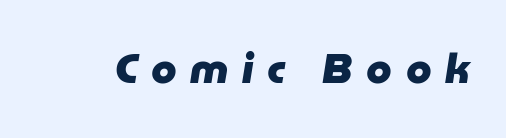
The image shows 41 px heavy type, italic (leaning right); set unusually wide letter spacing (+0.33 em), not underlined; low stroke contrast and a medium x-height.
